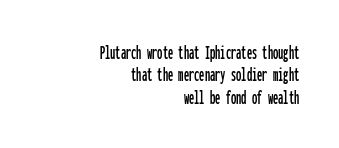
Notice how the stems are strictly vertical — no italics here. Anything drawn beneath the words? Only blank space. Observe the ordinary spacing: letters are neighbours, not strangers. The lines are packed closely together with very little leading. Each line ends at the same right margin while the left side varies.
